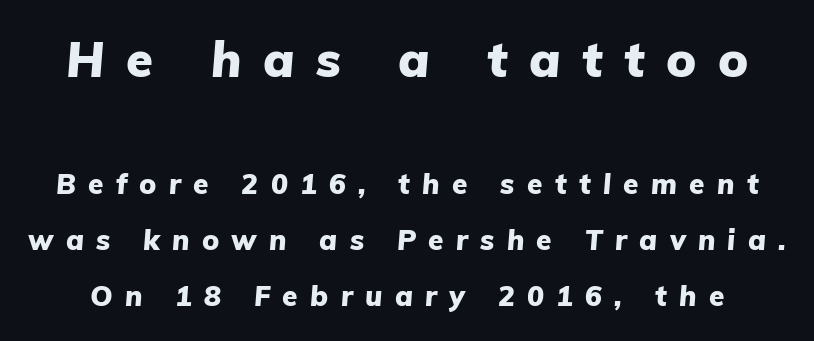
Q: Is the text bold? A: Yes.
Q: Is the text italic (slanted)? A: Yes, it leans right by about 5 degrees.
Q: Is the text underlined? A: No.
Q: Is the spacing between letters normal or unusually wide? A: Unusually wide.
Q: Is the spacing between lines tight, normal or loose? A: Loose.
Q: Which block of text is set in a larger size, the first (top) or the second (bottom)? A: The first (top) one.
Q: Width (condensed, normal, or wide)? A: Normal.
Q: Stroke contrast? A: Low.
Q: x-height? A: Medium.
Q: Monospaced? A: No.
